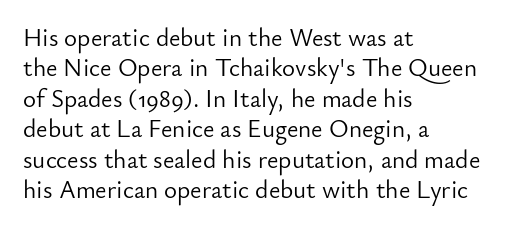
The image shows 25 px text type, upright; set left-aligned, line spacing 1.22x, normal letter spacing, not underlined.
